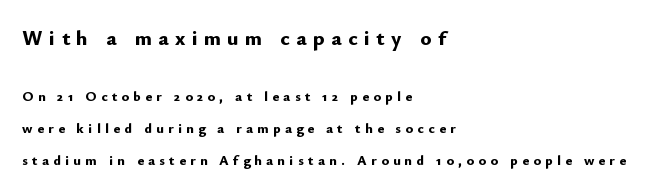
The image shows 21 px bold type, upright; set left-aligned, loose line spacing (2.27x), unusually wide letter spacing (+0.31 em), not underlined; the first (top) block is 1.5x larger.
